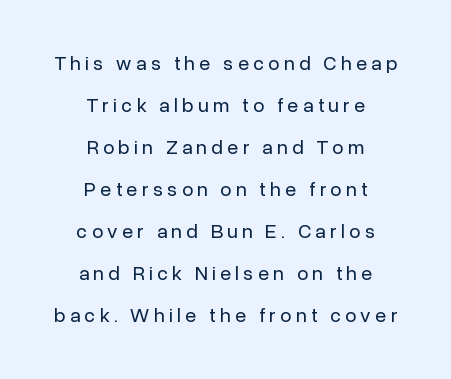
Q: Is the text bold? A: No.
Q: Is the text italic (slanted)? A: No, it is upright.
Q: Is the text underlined? A: No.
Q: How is the paragraph aligned? A: Centered.
Q: Is the spacing between letters normal or unusually wide? A: Unusually wide.
Q: Is the spacing between lines tight, normal or loose? A: Loose.
